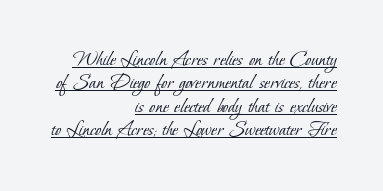
Q: Is the text bold? A: No.
Q: Is the text underlined? A: Yes.
Q: How is the paragraph aligned? A: Right-aligned.
Q: Is the spacing between letters normal or unusually wide? A: Normal.
Q: Is the spacing between lines tight, normal or loose? A: Tight.
